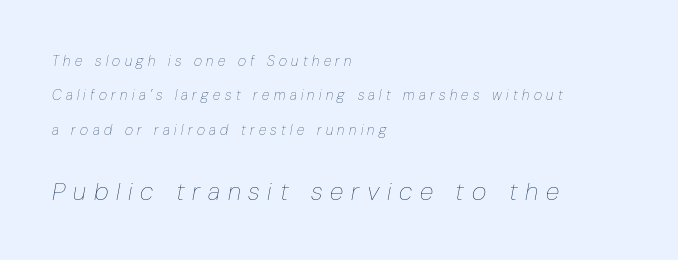
Q: Is the text bold? A: No.
Q: Is the text italic (slanted)? A: Yes, it leans right by about 10 degrees.
Q: Is the text underlined? A: No.
Q: How is the paragraph aligned? A: Left-aligned.
Q: Is the spacing between letters normal or unusually wide? A: Unusually wide.
Q: Is the spacing between lines tight, normal or loose? A: Loose.
Q: Which block of text is set in a larger size, the first (top) or the second (bottom)? A: The second (bottom) one.
